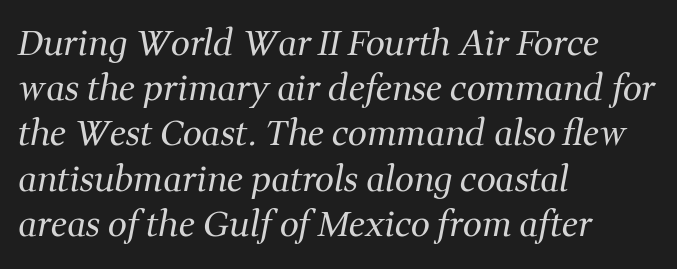
The image shows 34 px regular-weight serif type, italic (leaning right); set left-aligned, normal line spacing (1.33x), normal letter spacing, not underlined; medium stroke contrast and a medium x-height.
